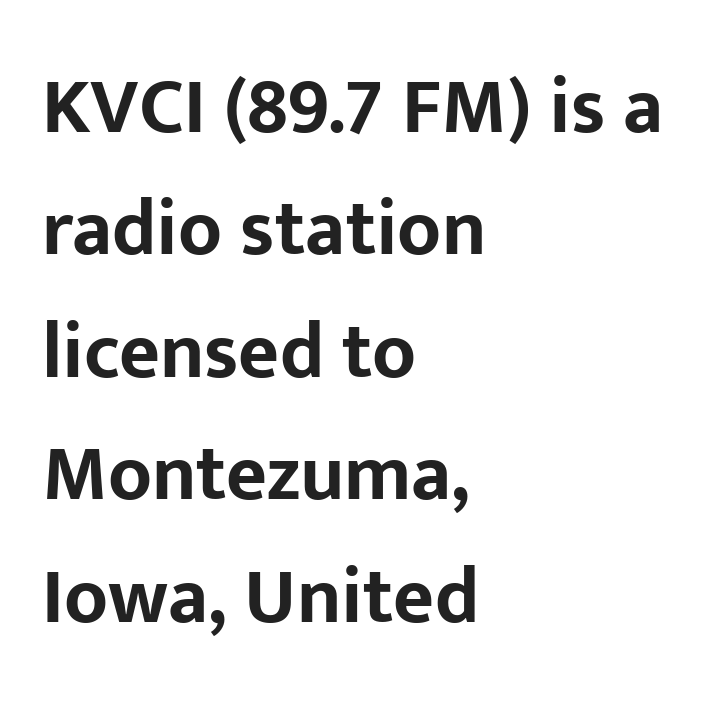
There is no visible air inserted between adjacent glyphs. The rendering uses natural spacing where letterforms have individual widths. Descenders hang freely into open space. This is sans-serif lettering, the kind often seen on screens and signage.
